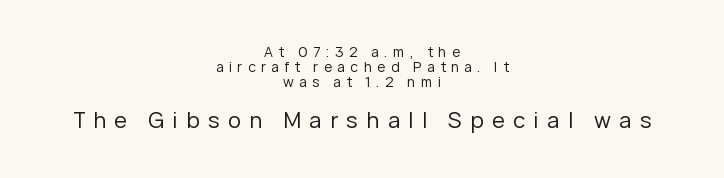
Q: Is the text bold? A: No.
Q: Is the text italic (slanted)? A: No, it is upright.
Q: Is the text underlined? A: No.
Q: How is the paragraph aligned? A: Centered.
Q: Is the spacing between letters normal or unusually wide? A: Unusually wide.
Q: Is the spacing between lines tight, normal or loose? A: Tight.
Q: Which block of text is set in a larger size, the first (top) or the second (bottom)? A: The second (bottom) one.
